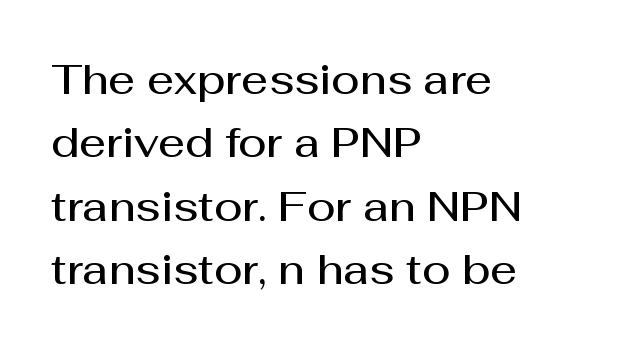
A clean baseline with only descenders dipping below it. Compared with typical body copy, the letter spacing here is the same. This rendering uses left alignment, leaving the right contour irregular. This sample uses an upright cut, with every glyph sitting square on the baseline. The glyphs in this specimen are sans serif.
